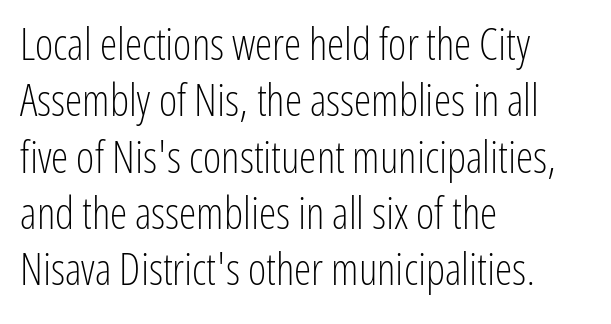
The passage is arranged the way most books set body copy — flush left. Inter-character spacing is left at the font's built-in metrics. Is there much room between lines? A standard amount, neither cramped nor airy. The passage shown is typed in a proportional face where columns would drift. Regarding serifs, this sample does without them.
